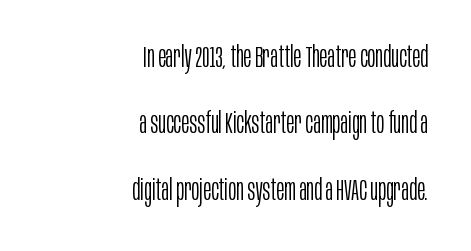
The image shows 30 px light, condensed sans-serif type, upright; set right-aligned, loose line spacing (2.21x), normal letter spacing, not underlined; low stroke contrast and a large x-height.
